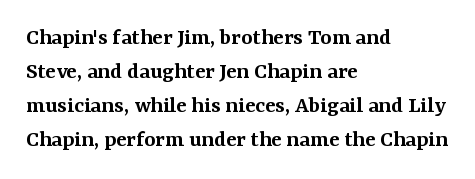
Does the weight exceed regular? Yes, but only to semibold. The glyphs are unaccompanied by any horizontal stroke below them. Line starts are locked; line ends wander. Leading: standard.
